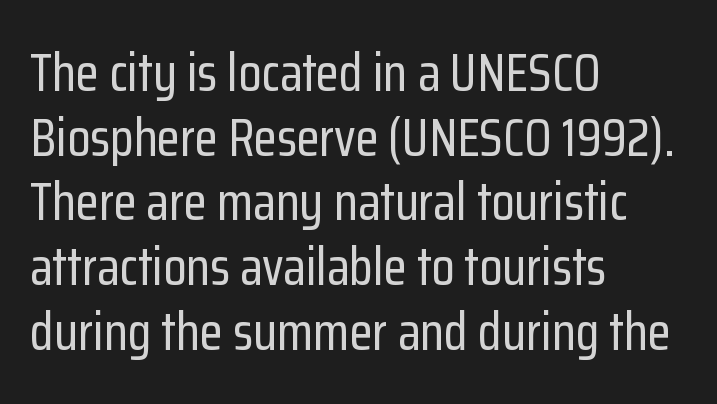
The image shows 53 px condensed sans-serif type, upright; set left-aligned, line spacing 1.22x, normal letter spacing, not underlined; low stroke contrast and a medium x-height.
